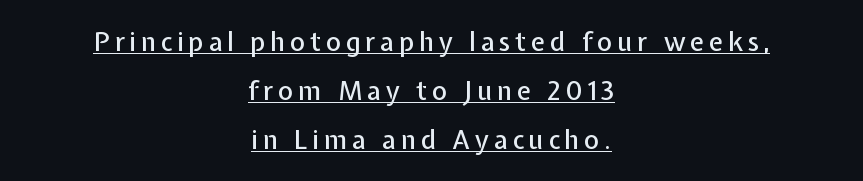
The image shows 26 px text type, upright; set centered, line spacing 1.88x, underlined.
